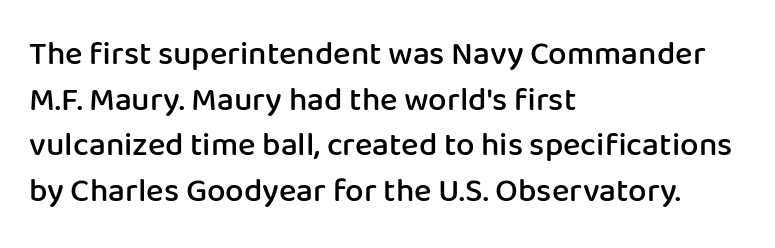
Q: Is the text bold? A: Semi-bold.
Q: Is the text italic (slanted)? A: No, it is upright.
Q: Is the typeface a serif or a sans-serif typeface? A: Sans-serif.
Q: Is the text underlined? A: No.
Q: How is the paragraph aligned? A: Left-aligned.
Q: Is the spacing between letters normal or unusually wide? A: Normal.
Q: Is the spacing between lines tight, normal or loose? A: Normal.
Q: Width (condensed, normal, or wide)? A: Normal.
Q: Stroke contrast? A: Low.
Q: x-height? A: Medium.
Q: Monospaced? A: No.
